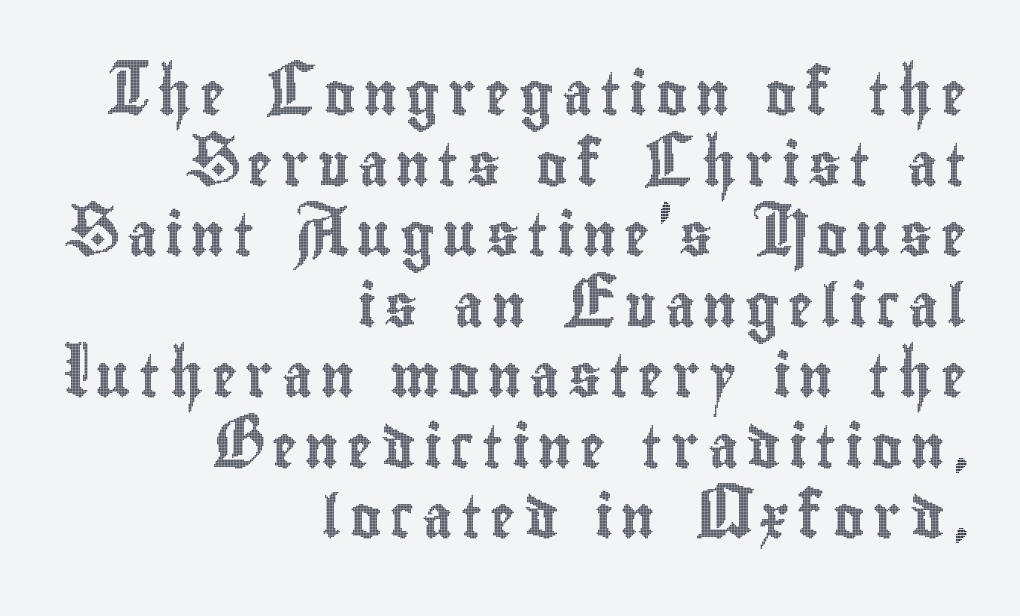
A typesetter would call this proportional, since set widths differ per character. A roman cut, with each character standing at attention. Clear beneath every line of the passage. Line spacing here is normal.
